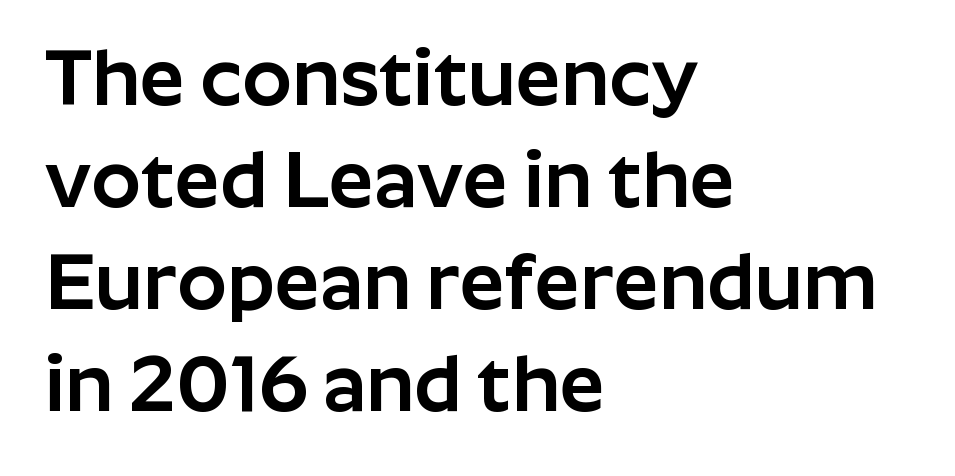
The strip under each line holds only bare page. In terms of posture, this sample is upright. These lines stack with their left ends in a neat column. Regular leading.
